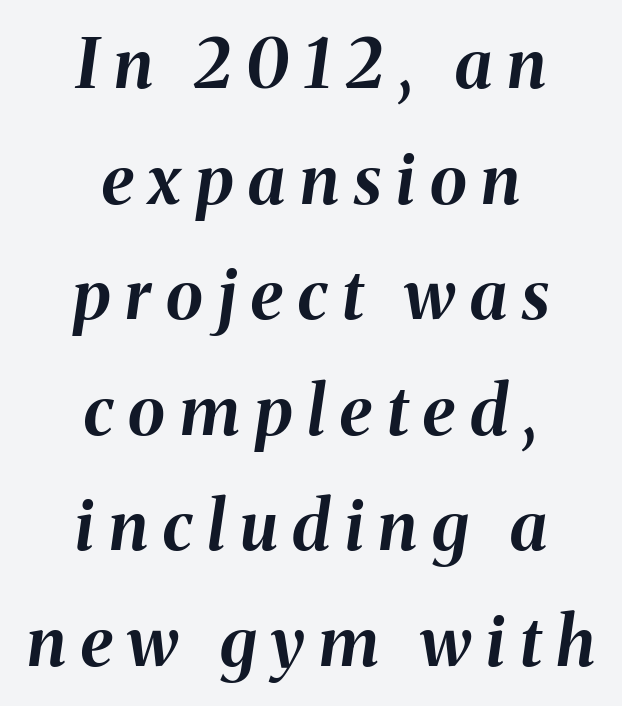
Q: Is the text bold? A: Yes.
Q: Is the text italic (slanted)? A: Yes, it leans right by about 8 degrees.
Q: Is the text underlined? A: No.
Q: How is the paragraph aligned? A: Centered.
Q: Is the spacing between letters normal or unusually wide? A: Unusually wide.
Q: Is the spacing between lines tight, normal or loose? A: Normal.
Q: Width (condensed, normal, or wide)? A: Normal.
Q: Stroke contrast? A: Medium.
Q: x-height? A: Medium.
Q: Monospaced? A: No.
